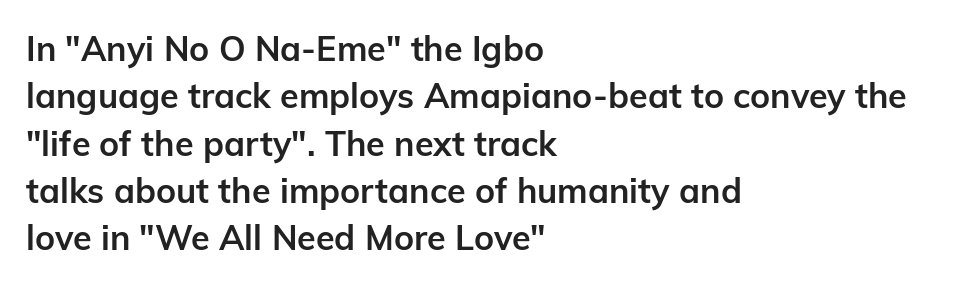
Underlining? Definitely not there. Do the letters lean? They stand straight. You could not count columns in this text — the font is proportionally spaced. Tracking here is standard; glyphs follow each other at the usual distance. Summary of vertical rhythm: regular, with standard interline spacing. Serif or sans? Sans — the stroke terminals are bare.
